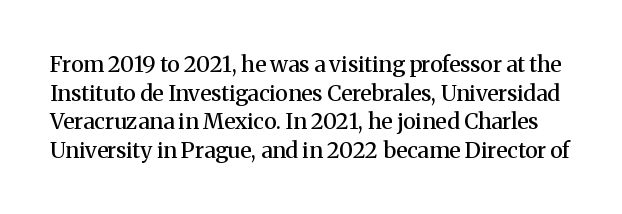
Upright lettering throughout. Rule under the text: the space is simply empty. Weight: semibold (demi). Words appear dense and cohesive because spacing is normal.
